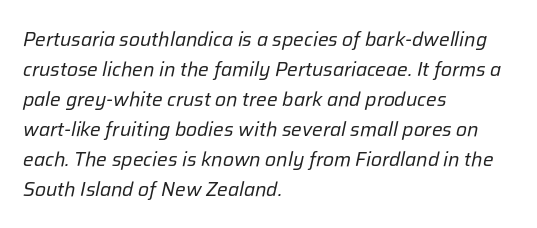
Q: Is the text bold? A: No.
Q: Is the text italic (slanted)? A: Yes, it leans right by about 12 degrees.
Q: Is the text underlined? A: No.
Q: How is the paragraph aligned? A: Left-aligned.
Q: Is the spacing between letters normal or unusually wide? A: Normal.
Q: Is the spacing between lines tight, normal or loose? A: Normal.
